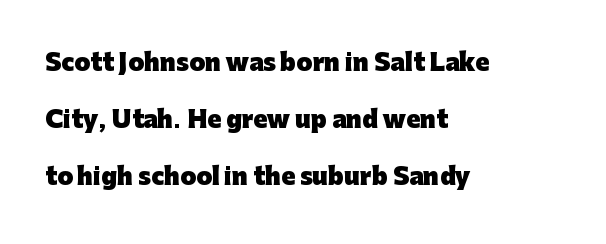
The image shows 23 px bold type, upright; set left-aligned, loose line spacing (2.47x), normal letter spacing, not underlined.
